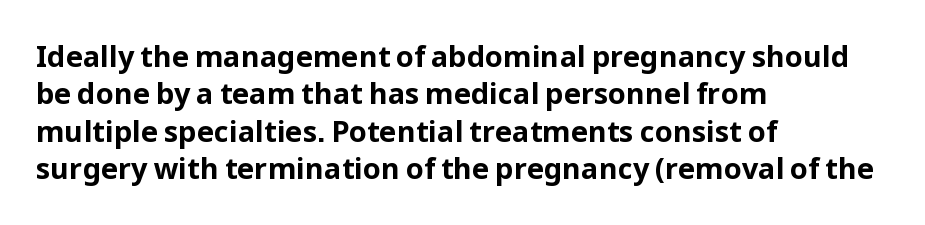
Q: Is the text bold? A: Yes.
Q: Is the text italic (slanted)? A: No, it is upright.
Q: Is the typeface a serif or a sans-serif typeface? A: Sans-serif.
Q: Is the text underlined? A: No.
Q: How is the paragraph aligned? A: Left-aligned.
Q: Is the spacing between letters normal or unusually wide? A: Normal.
Q: Is the spacing between lines tight, normal or loose? A: Normal.
Q: Width (condensed, normal, or wide)? A: Normal.
Q: Stroke contrast? A: Low.
Q: x-height? A: Medium.
Q: Monospaced? A: No.
